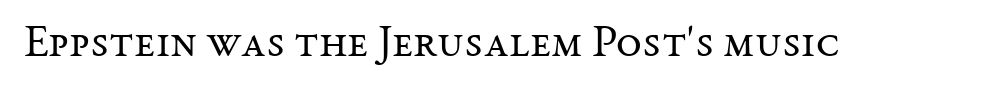
{"serif": "yes", "italic": "no", "bold": "no", "weight": "regular", "width": "normal", "stroke_contrast": "medium", "x_height": "medium", "monospaced": "no", "underline": "no", "letter_spacing": "normal", "letter_spacing_em": 0.0, "glyph_px": 45}
